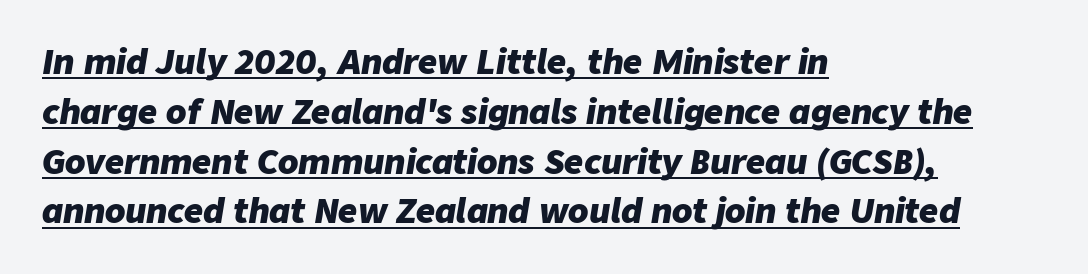
This sample carries an underscore along the baseline area. All the whitespace from short lines collects on the right. Do the characters align in a grid? No, the font is proportional. Vertically, the passage feels balanced, rows spaced as you'd expect. The letters are bold, with thick, heavy strokes.
